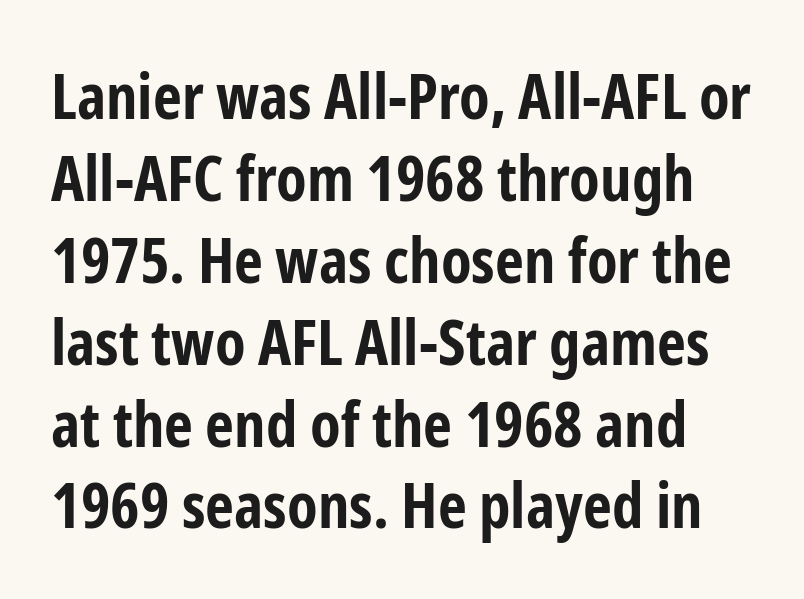
Letters rest on an invisible, unmarked baseline. Nobody touched the tracking dial on this one. Here the designer chose a conventional face with non-uniform glyph widths. Honestly, the row spacing looks completely unremarkable. These lines were composed using upright roman letters.
